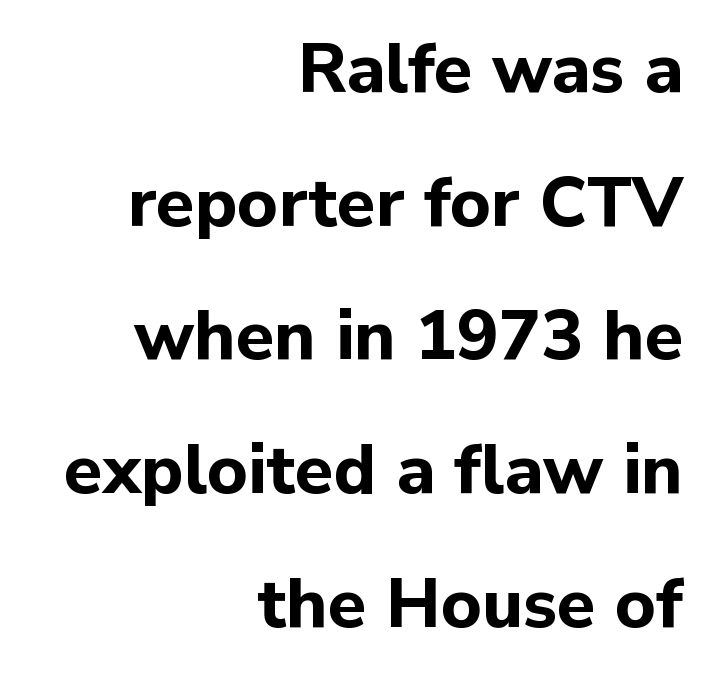
The image shows 70 px bold sans-serif type, upright; set right-aligned, loose line spacing (1.91x), normal letter spacing, not underlined; low stroke contrast and a medium x-height.
